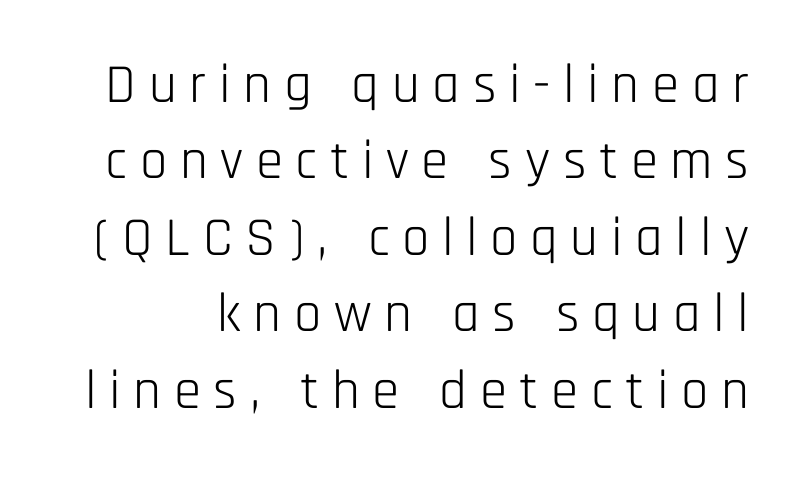
The image shows 55 px light, condensed sans-serif type, upright; set normal line spacing (1.39x), unusually wide letter spacing (+0.23 em), not underlined; low stroke contrast and a large x-height.
